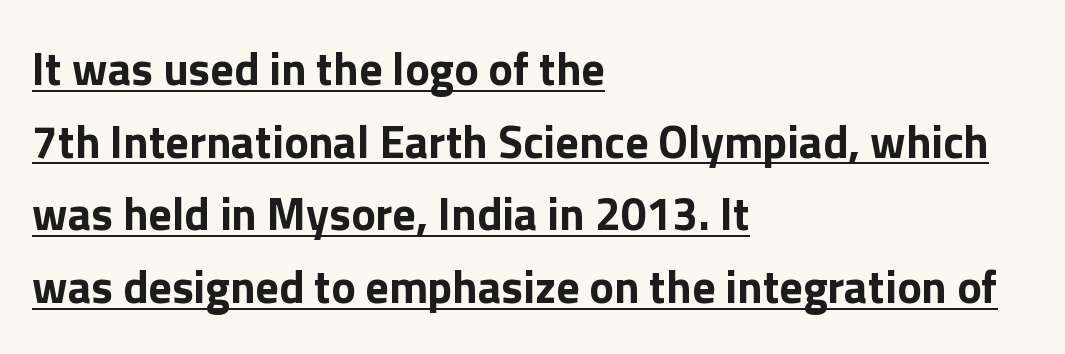
The image shows 46 px bold sans-serif type, upright; set left-aligned, normal line spacing (1.58x), normal letter spacing, underlined; a medium x-height.
